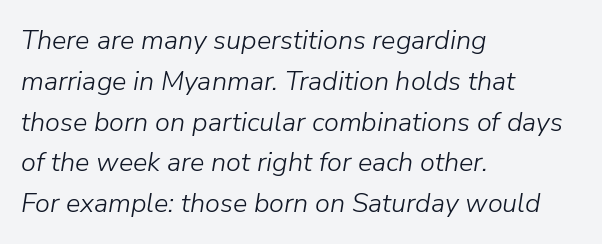
The image shows 27 px text type, italic (leaning right); set left-aligned, normal line spacing (1.51x), normal letter spacing, not underlined.
